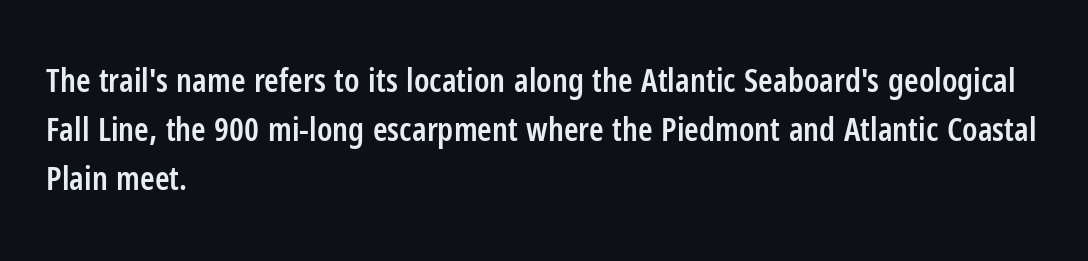
Stroke thickness is moderately raised; the sample reads as semibold. The vertical gap from one line to the next is medium. Character widths vary here, with narrow letters taking less room than wide ones. I'd call this a sans setting — the letters go barefoot.
